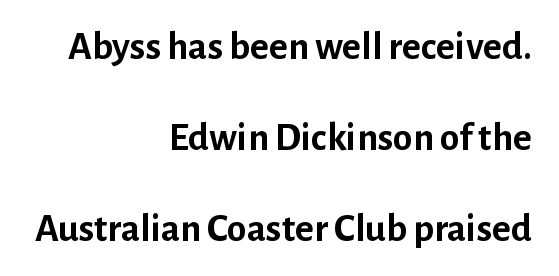
{"serif": "no", "italic": "no", "bold": "yes", "weight": "semibold", "width": "normal", "stroke_contrast": "low", "x_height": "medium", "monospaced": "no", "underline": "no", "align": "right", "line_spacing": "loose", "line_spacing_ratio": 2.27, "letter_spacing": "normal", "letter_spacing_em": 0.0, "glyph_px": 40}
